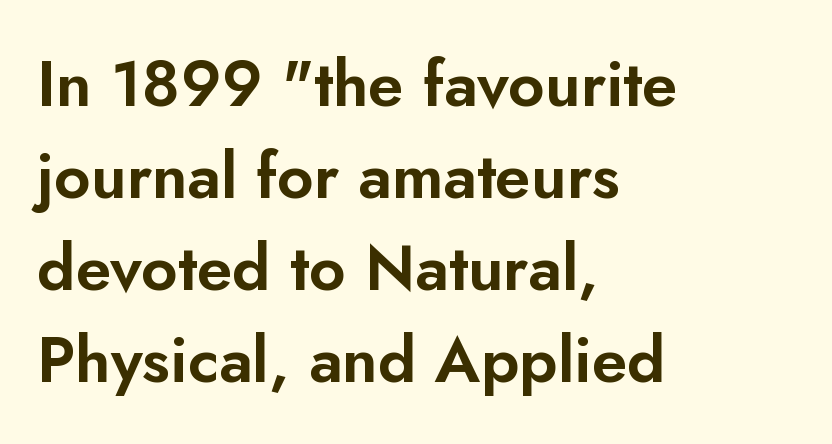
Q: Is the text italic (slanted)? A: No, it is upright.
Q: Is the typeface a serif or a sans-serif typeface? A: Sans-serif.
Q: Is the text underlined? A: No.
Q: How is the paragraph aligned? A: Left-aligned.
Q: Is the spacing between letters normal or unusually wide? A: Normal.
Q: Is the spacing between lines tight, normal or loose? A: Normal.
Q: Width (condensed, normal, or wide)? A: Normal.
Q: Stroke contrast? A: Low.
Q: x-height? A: Small.
Q: Monospaced? A: No.
